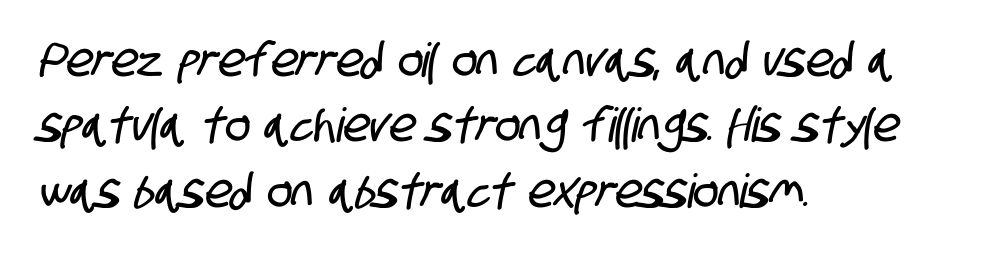
The face used here is rendered with its standard letterfit. A sans-serif font was chosen for this passage. You could not count columns in this text — the font is proportionally spaced. The string is rendered with underlining switched off.
